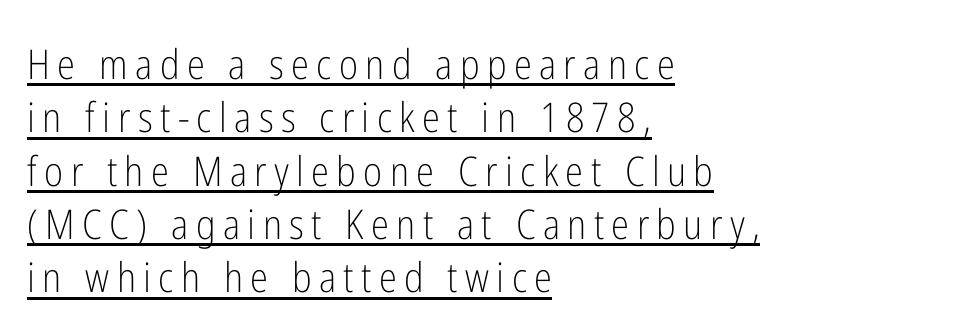
The image shows 41 px light, condensed sans-serif type, upright; set left-aligned, normal line spacing (1.3x), underlined; low stroke contrast and a medium x-height.
